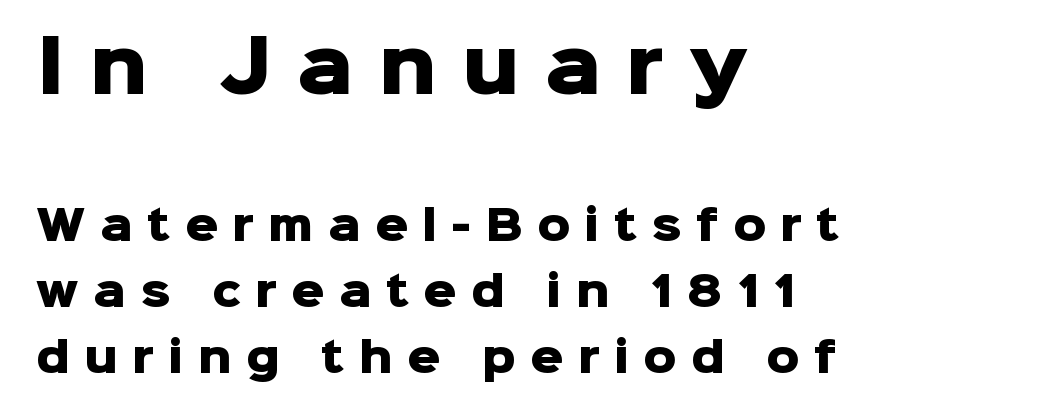
The image shows 71 px heavy sans-serif type, upright; set left-aligned, normal line spacing (1.61x), unusually wide letter spacing (+0.35 em), not underlined; the first (top) block is 1.73x larger; low stroke contrast and a medium x-height.
